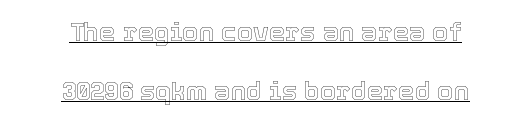
Q: Is the text italic (slanted)? A: No, it is upright.
Q: Is the text underlined? A: Yes.
Q: How is the paragraph aligned? A: Centered.
Q: Is the spacing between letters normal or unusually wide? A: Normal.
Q: Is the spacing between lines tight, normal or loose? A: Loose.
